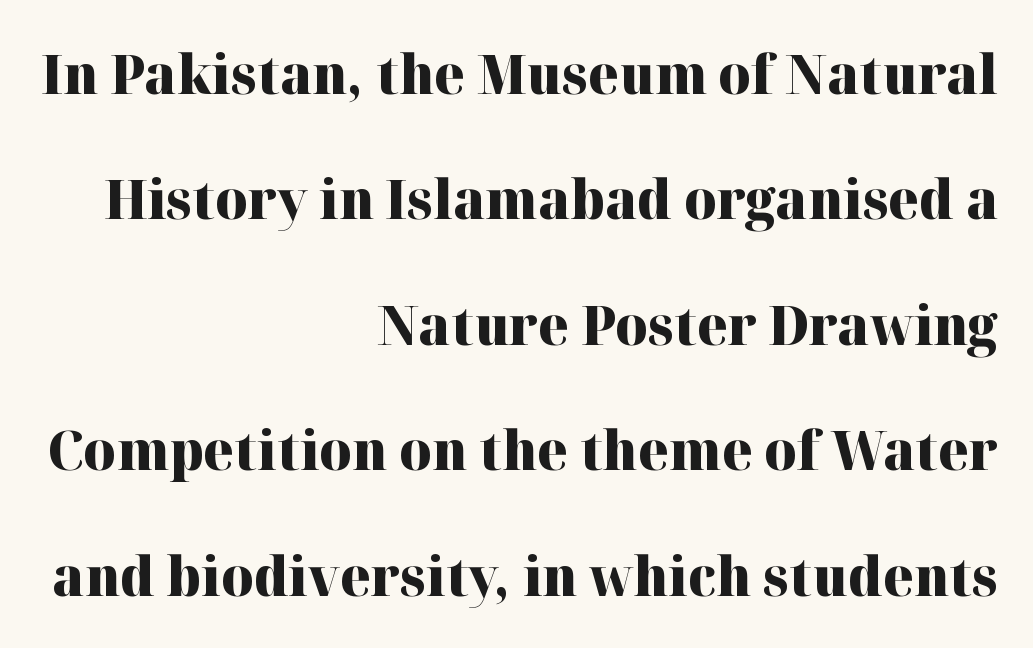
A typesetter would call this proportional, since set widths differ per character. Underline: absent. The passage is arranged like a letterhead date or caption credit — flush right. Posture: vertical.
